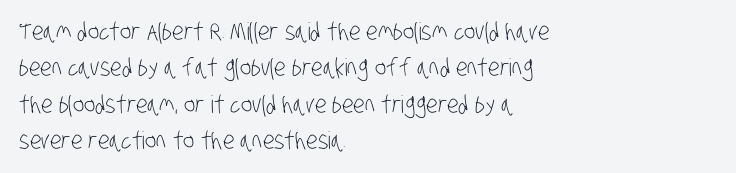
Q: Is the text bold? A: No.
Q: Is the text underlined? A: No.
Q: How is the paragraph aligned? A: Left-aligned.
Q: Is the spacing between letters normal or unusually wide? A: Normal.
Q: Is the spacing between lines tight, normal or loose? A: Normal.
